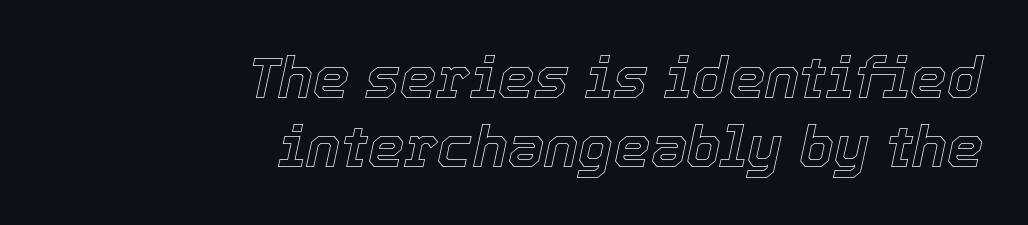
The image shows 58 px text type, italic (leaning right); set right-aligned, line spacing 1.19x, normal letter spacing, not underlined; a medium x-height.
